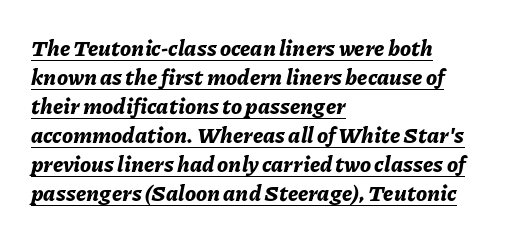
The image shows 22 px bold type, italic (leaning right); set left-aligned, normal line spacing (1.32x), normal letter spacing, underlined.
